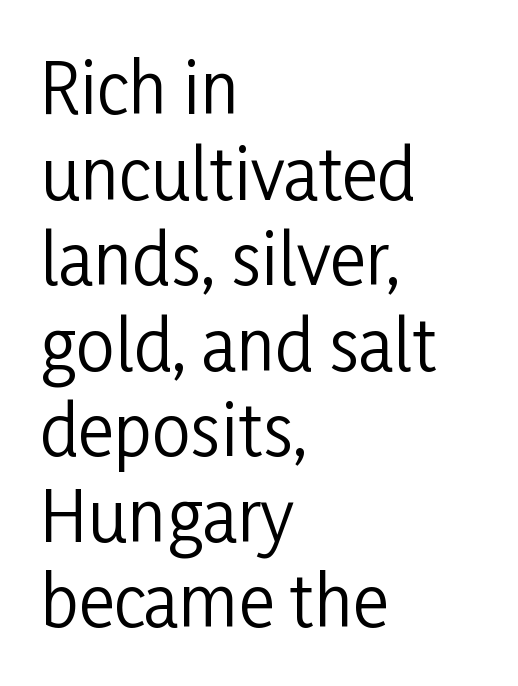
{"serif": "no", "italic": "no", "bold": "no", "weight": "regular", "width": "condensed", "stroke_contrast": "low", "x_height": "medium", "monospaced": "no", "underline": "no", "align": "left", "line_spacing_ratio": 1.24, "letter_spacing": "normal", "letter_spacing_em": 0.0, "glyph_px": 69}
